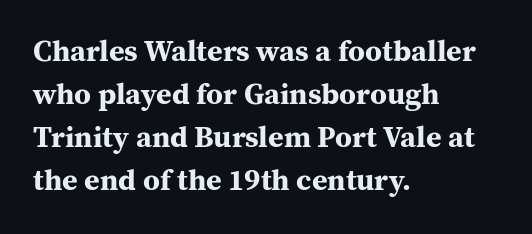
{"serif": "yes", "italic": "no", "bold": "yes", "weight": "bold", "width": "normal", "stroke_contrast": "medium", "x_height": "medium", "monospaced": "no", "underline": "no", "align": "left", "line_spacing": "normal", "line_spacing_ratio": 1.43, "letter_spacing": "normal", "letter_spacing_em": 0.0, "glyph_px": 30}
